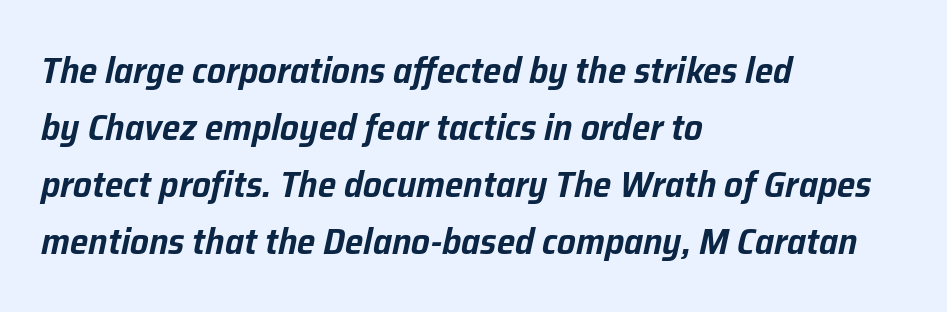
Q: Is the text italic (slanted)? A: Yes, it leans right by about 12 degrees.
Q: Is the text underlined? A: No.
Q: How is the paragraph aligned? A: Left-aligned.
Q: Is the spacing between letters normal or unusually wide? A: Normal.
Q: Is the spacing between lines tight, normal or loose? A: Normal.
Q: Width (condensed, normal, or wide)? A: Normal.
Q: Stroke contrast? A: Low.
Q: x-height? A: Medium.
Q: Monospaced? A: No.
